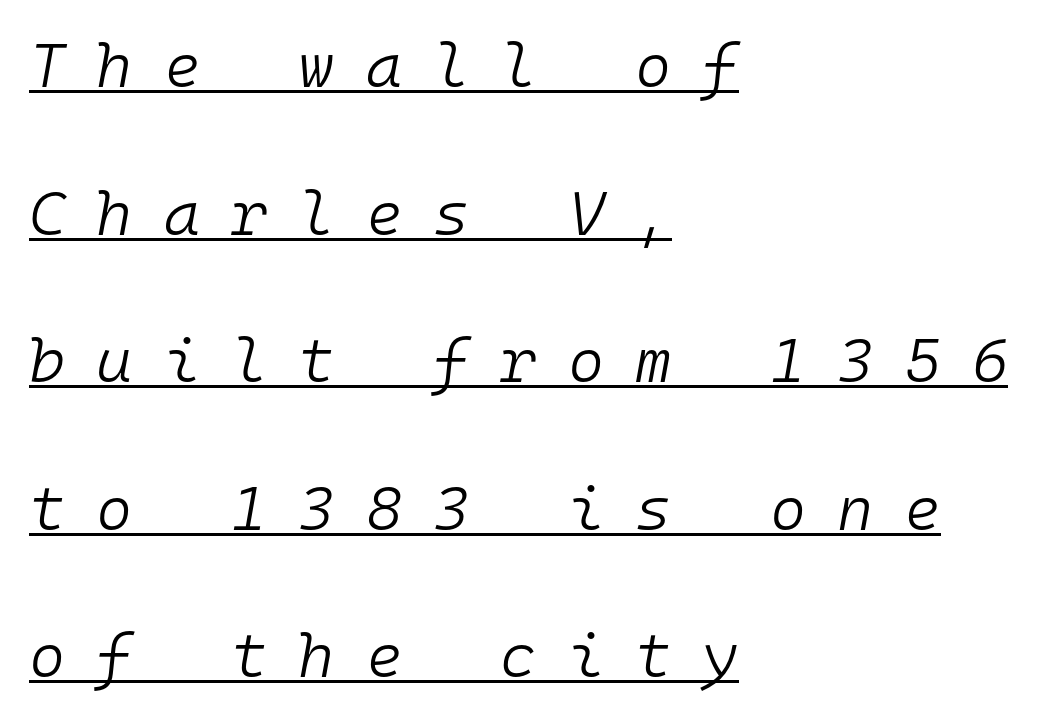
Underlining? Definitely there. The characters are drawn with everyday or finer stroke widths. These lines are rendered in a fixed-pitch font. Rendered with sloped, italic letterforms. The setting favours the left margin, as ordinary paragraphs usually do. Horizontal bands of white between lines are thick stripes.
